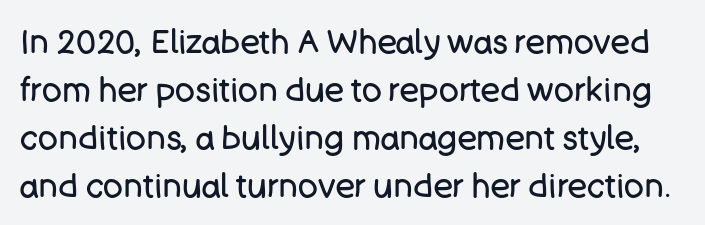
{"serif": "no", "italic": "no", "bold": "no", "weight": "regular", "width": "normal", "stroke_contrast": "low", "x_height": "large", "monospaced": "no", "underline": "no", "line_spacing": "normal", "line_spacing_ratio": 1.45, "letter_spacing": "normal", "letter_spacing_em": 0.0, "glyph_px": 33}
